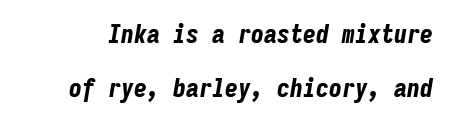
{"italic": "yes", "lean": "right", "slant_degrees": 9, "bold": "yes", "underline": "no", "line_spacing": "loose", "line_spacing_ratio": 2.08, "letter_spacing": "normal", "letter_spacing_em": 0.0, "glyph_px": 26}
